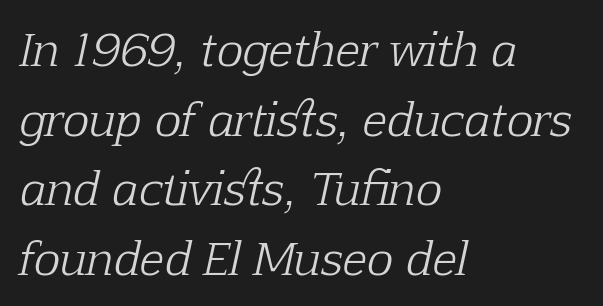
To sum up the face: it has serifs. The lettering tilts uniformly, giving the passage an italic look. Rule under the text: the space is simply empty. Each letter keeps its own natural width here, so spacing adapts to shape. Every row of glyphs begins at an identical x-position on the left. Unbolded letterforms with no extra heft.
